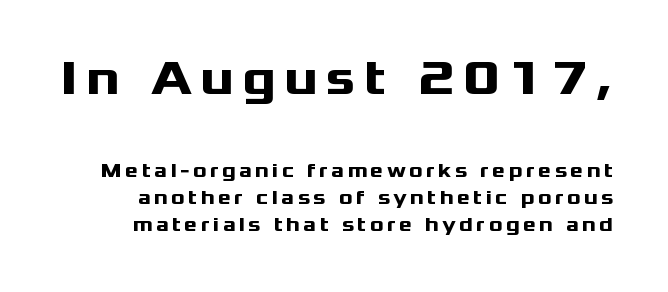
{"serif": "no", "italic": "no", "bold": "yes", "weight": "heavy", "width": "wide", "stroke_contrast": "medium", "x_height": "medium", "monospaced": "no", "underline": "no", "line_spacing": "normal", "line_spacing_ratio": 1.36, "larger_block": "first", "size_ratio": 2.45, "glyph_px": 49}
